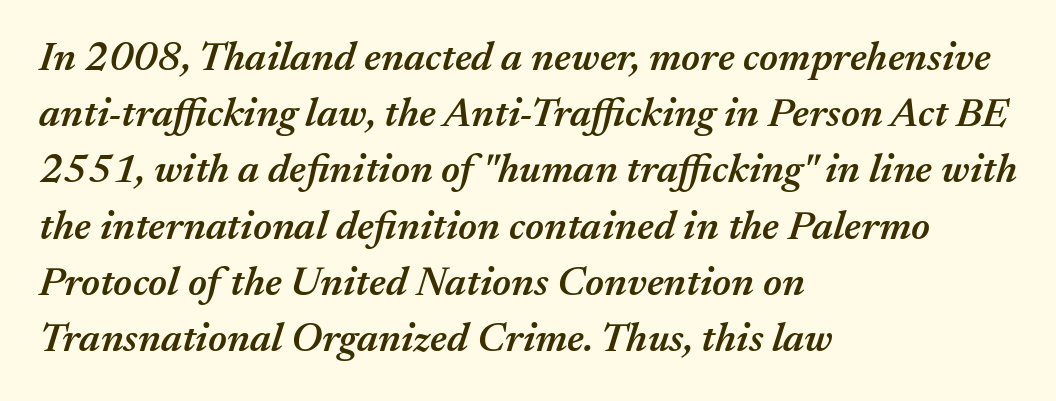
The image shows 41 px semibold type, italic (leaning right); set left-aligned, normal line spacing (1.37x), normal letter spacing, not underlined; medium stroke contrast and a medium x-height.
